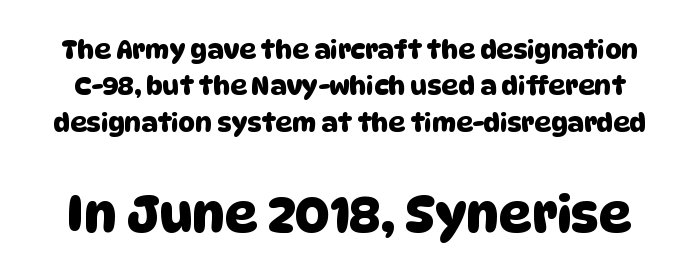
The image shows 51 px sans-serif type; set normal line spacing (1.4x), normal letter spacing, not underlined; the second (bottom) block is 1.96x larger; low stroke contrast and a large x-height.
